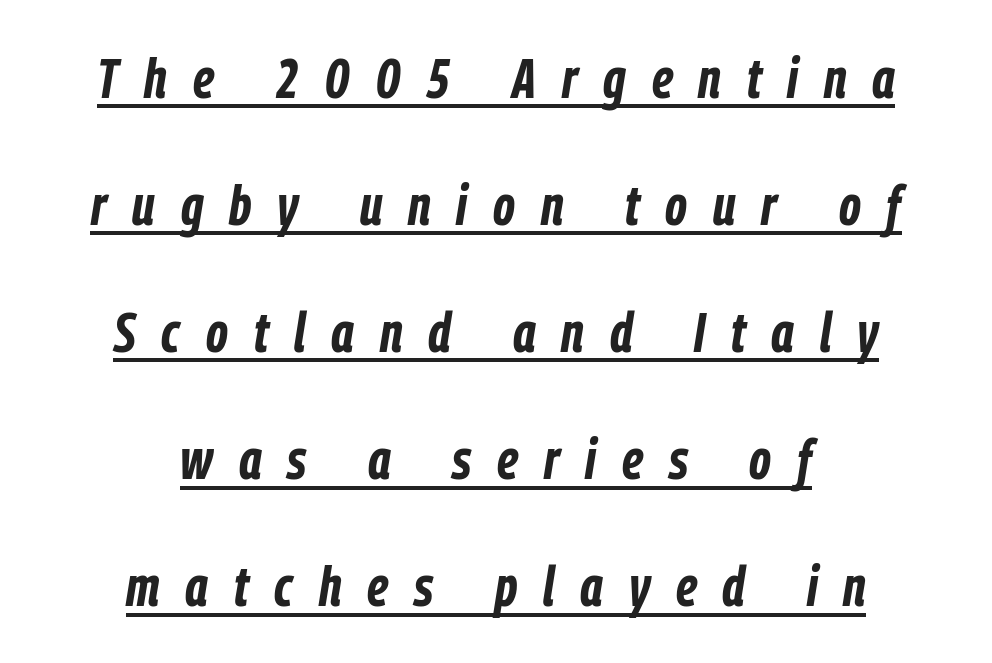
{"italic": "yes", "lean": "right", "slant_degrees": 9, "bold": "yes", "weight": "bold", "width": "condensed", "stroke_contrast": "low", "x_height": "medium", "monospaced": "no", "underline": "yes", "align": "center", "line_spacing": "loose", "line_spacing_ratio": 2.27, "letter_spacing": "wide", "letter_spacing_em": 0.46, "glyph_px": 56}
